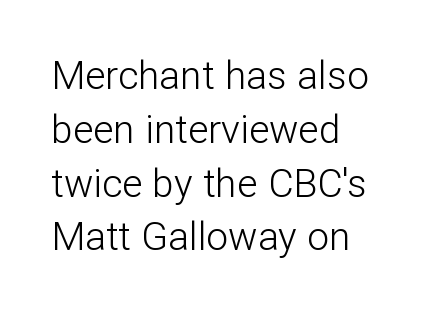
Tracking here is standard; glyphs follow each other at the usual distance. Bold? No — there's no thickening of the strokes. The gap between lines stays unmarked. These lines are rendered in a variable-pitch font.
